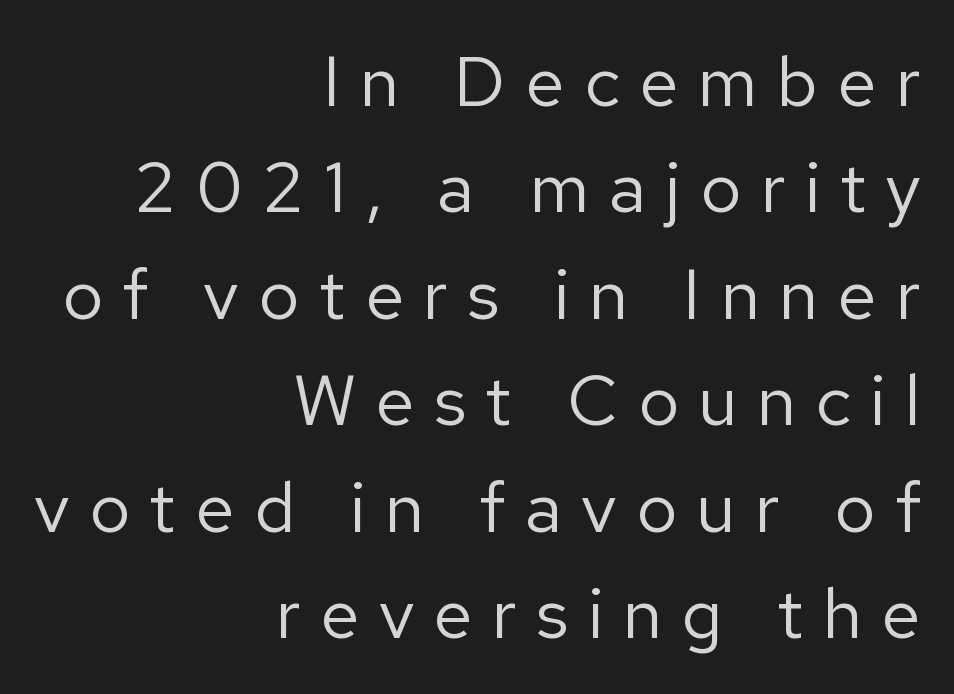
Q: Is the text bold? A: No.
Q: Is the text italic (slanted)? A: No, it is upright.
Q: Is the typeface a serif or a sans-serif typeface? A: Sans-serif.
Q: Is the text underlined? A: No.
Q: How is the paragraph aligned? A: Right-aligned.
Q: Is the spacing between letters normal or unusually wide? A: Unusually wide.
Q: Is the spacing between lines tight, normal or loose? A: Normal.
Q: Width (condensed, normal, or wide)? A: Normal.
Q: Stroke contrast? A: Low.
Q: x-height? A: Medium.
Q: Monospaced? A: No.
